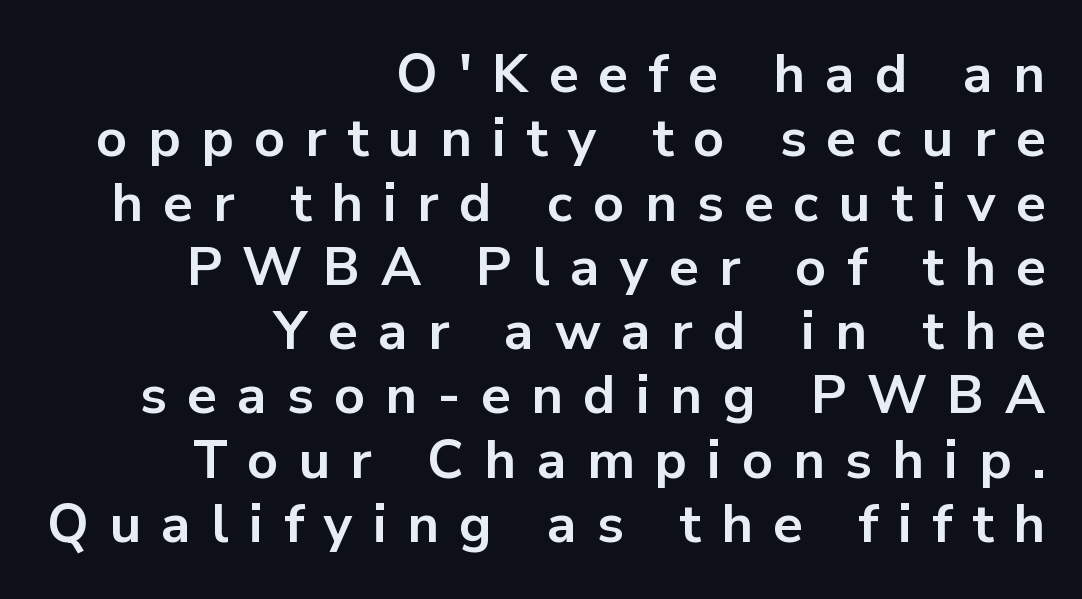
The glyphs in this specimen are sans serif. Spacing verdict: proportional, widths tailored to each character. The axis of the letterforms is exactly vertical. Strong, thick strokes mark this as bold type. Students, note that the glyphs here are deliberately spaced far apart.
